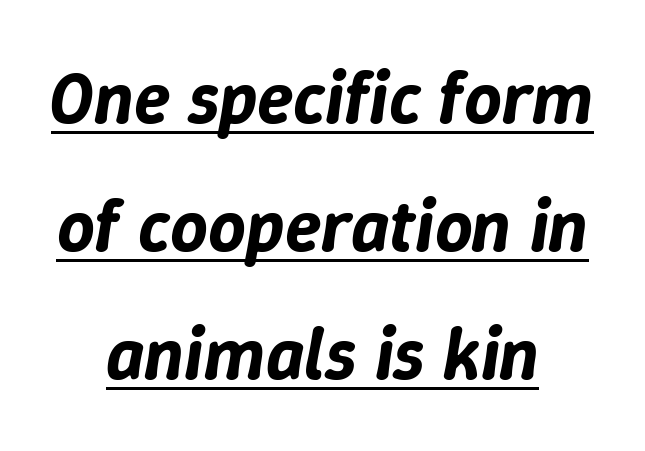
{"italic": "yes", "lean": "right", "slant_degrees": 9, "width": "normal", "stroke_contrast": "low", "x_height": "medium", "monospaced": "no", "underline": "yes", "align": "center", "line_spacing_ratio": 1.73, "letter_spacing": "normal", "letter_spacing_em": 0.0, "glyph_px": 74}
